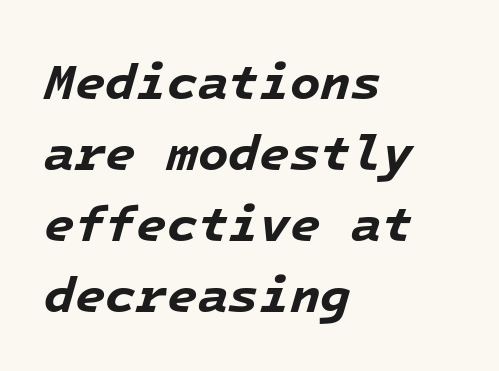
{"italic": "yes", "lean": "right", "slant_degrees": 16, "bold": "yes", "weight": "bold", "width": "normal", "stroke_contrast": "low", "x_height": "medium", "monospaced": "yes", "underline": "no", "align": "left", "line_spacing": "normal", "line_spacing_ratio": 1.42, "letter_spacing": "normal", "letter_spacing_em": 0.0, "glyph_px": 50}
